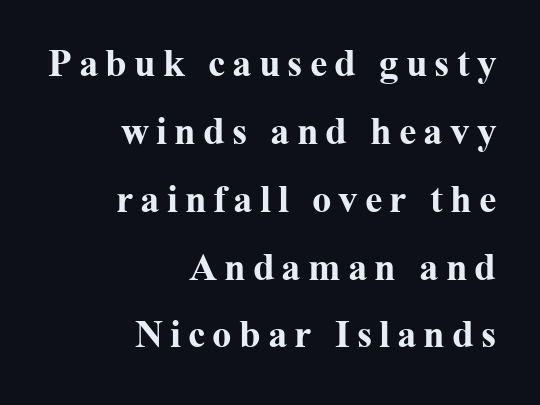
Character widths vary here, with narrow letters taking less room than wide ones. Horizontal alignment here is rightward, an uncommon choice for prose. The typesetting leans heavy: a genuine bold. The letters carry serifs — small finishing strokes at the ends of their stems.
